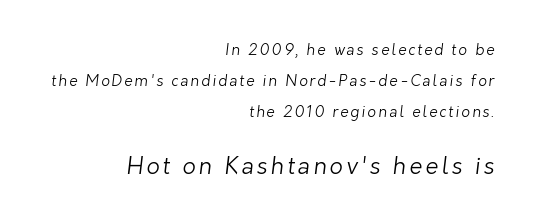
The image shows 23 px text type; set right-aligned, loose line spacing (2.08x), not underlined; the second (bottom) block is 1.53x larger.
